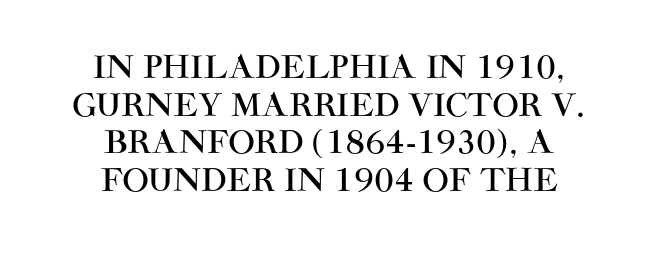
Q: Is the text italic (slanted)? A: No, it is upright.
Q: Is the typeface a serif or a sans-serif typeface? A: Sans-serif.
Q: Is the text underlined? A: No.
Q: How is the paragraph aligned? A: Centered.
Q: Is the spacing between letters normal or unusually wide? A: Normal.
Q: Width (condensed, normal, or wide)? A: Normal.
Q: Stroke contrast? A: High.
Q: x-height? A: Large.
Q: Monospaced? A: No.
